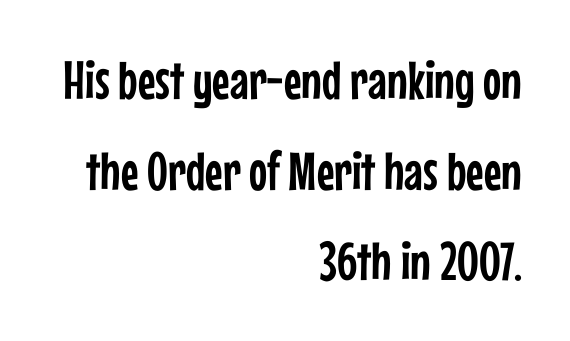
Reading down the block, your eye finds every line finishing at a fixed right position. The string is rendered with underlining switched off. These lines were composed using upright roman letters. Spacing between characters is what you'd get straight out of the box. Line spacing here is normal. Think of a printed novel: that variable character pitch is what you see here.
